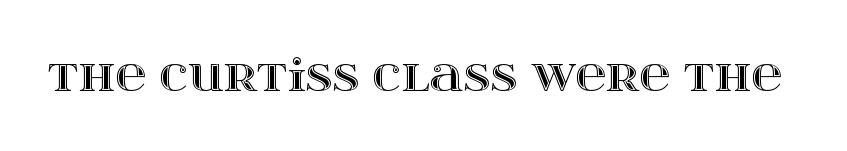
The baseline area is clear. Each word holds together tightly as a unit, with standard inter-letter gaps. Designer's note — italics off, roman on. The rendering uses natural spacing where letterforms have individual widths.
